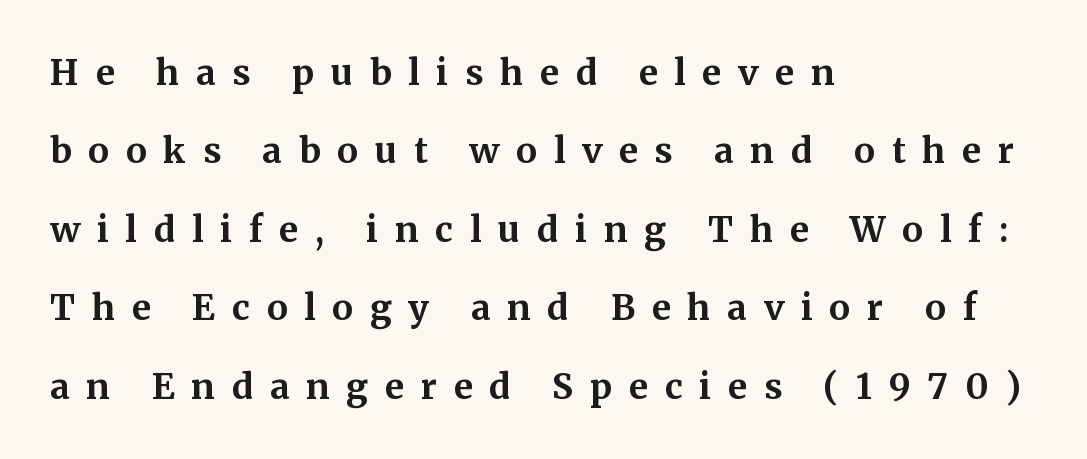
{"serif": "yes", "italic": "no", "bold": "yes", "weight": "bold", "width": "normal", "stroke_contrast": "medium", "x_height": "medium", "monospaced": "no", "underline": "no", "align": "left", "line_spacing": "loose", "line_spacing_ratio": 2.24, "letter_spacing": "wide", "letter_spacing_em": 0.48, "glyph_px": 35}
